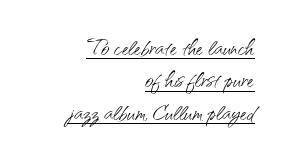
Q: Is the text bold? A: No.
Q: Is the text italic (slanted)? A: Yes.
Q: Is the typeface a serif or a sans-serif typeface? A: Sans-serif.
Q: Is the text underlined? A: Yes.
Q: How is the paragraph aligned? A: Right-aligned.
Q: Is the spacing between letters normal or unusually wide? A: Normal.
Q: Is the spacing between lines tight, normal or loose? A: Tight.
Q: Width (condensed, normal, or wide)? A: Normal.
Q: Stroke contrast? A: Medium.
Q: x-height? A: Small.
Q: Monospaced? A: No.
